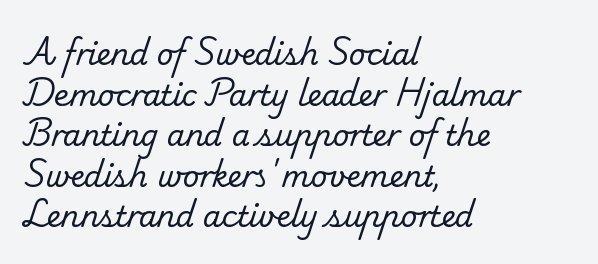
{"serif": "yes", "bold": "no", "weight": "regular", "width": "normal", "stroke_contrast": "low", "x_height": "small", "monospaced": "no", "underline": "no", "align": "left", "line_spacing": "normal", "line_spacing_ratio": 1.4, "letter_spacing": "normal", "letter_spacing_em": 0.0, "glyph_px": 29}
